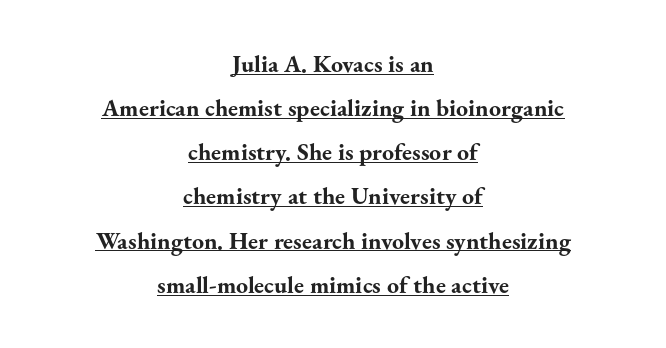
{"italic": "no", "bold": "yes", "underline": "yes", "align": "center", "line_spacing_ratio": 1.84, "letter_spacing": "normal", "letter_spacing_em": 0.0, "glyph_px": 24}
